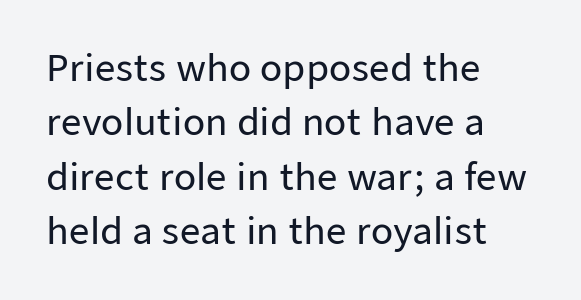
{"serif": "no", "italic": "no", "width": "normal", "stroke_contrast": "low", "x_height": "medium", "monospaced": "no", "underline": "no", "align": "left", "line_spacing": "normal", "line_spacing_ratio": 1.51, "letter_spacing": "normal", "letter_spacing_em": 0.0, "glyph_px": 36}
